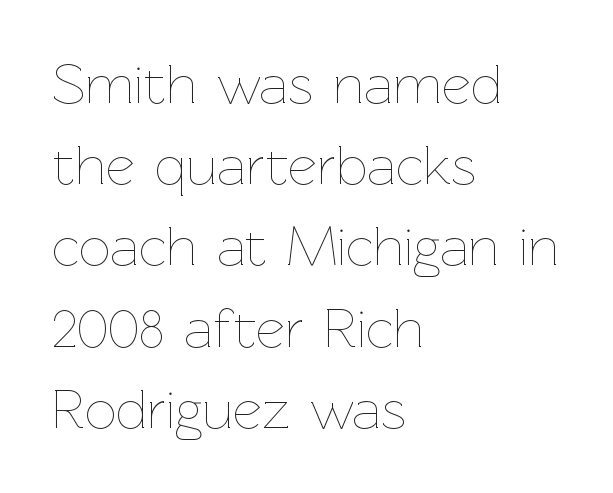
The image shows 56 px thin type, upright; set left-aligned, normal line spacing (1.45x), normal letter spacing, not underlined; low stroke contrast and a medium x-height.
